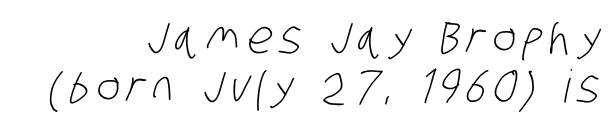
These lines stack with their right ends in a neat column. You can tell from the bare stems that sans-serif type was used. Vertical spacing — tight. No heavy texture on the line: the type isn't bold. Only glyphs here, with clear space below each row.
